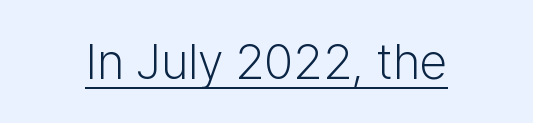
Q: Is the text bold? A: No.
Q: Is the text italic (slanted)? A: No, it is upright.
Q: Is the typeface a serif or a sans-serif typeface? A: Sans-serif.
Q: Is the text underlined? A: Yes.
Q: Is the spacing between letters normal or unusually wide? A: Normal.
Q: Width (condensed, normal, or wide)? A: Normal.
Q: Stroke contrast? A: Low.
Q: x-height? A: Medium.
Q: Monospaced? A: No.
